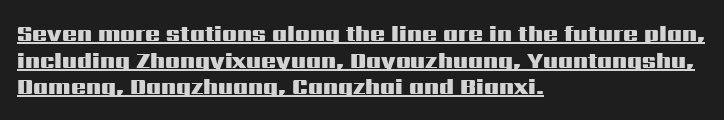
Q: Is the text bold? A: Yes.
Q: Is the text italic (slanted)? A: No, it is upright.
Q: Is the text underlined? A: Yes.
Q: How is the paragraph aligned? A: Left-aligned.
Q: Is the spacing between letters normal or unusually wide? A: Normal.
